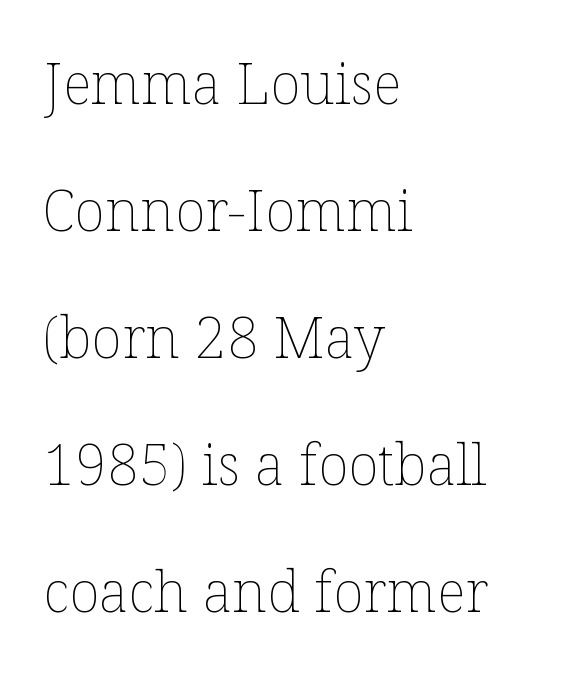
The image shows 57 px thin type, upright; set left-aligned, loose line spacing (2.23x), normal letter spacing, not underlined; low stroke contrast and a medium x-height.
